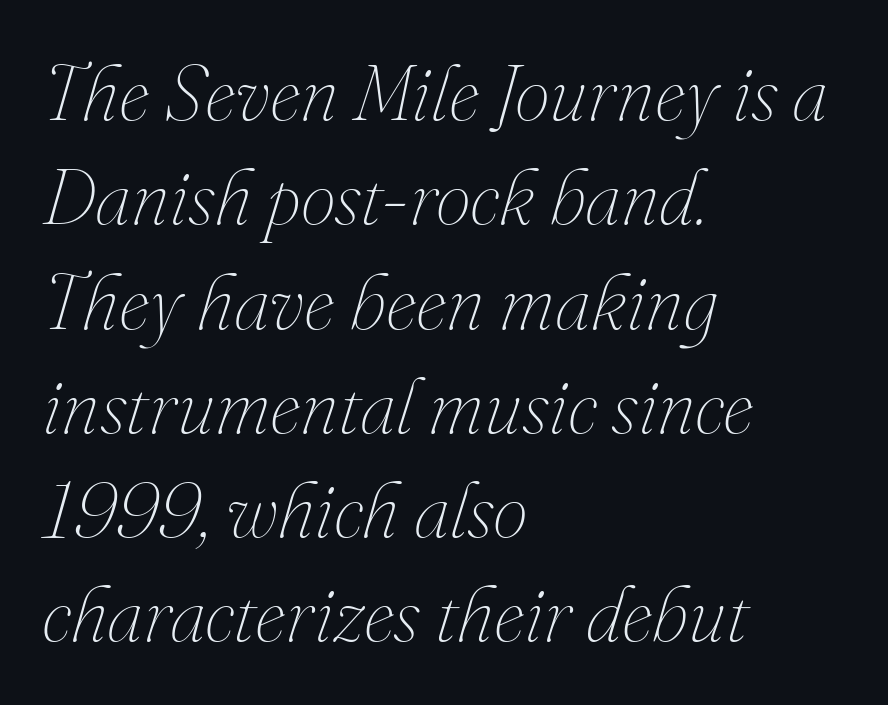
Q: Is the text bold? A: No.
Q: Is the text italic (slanted)? A: Yes, it leans right by about 16 degrees.
Q: Is the text underlined? A: No.
Q: How is the paragraph aligned? A: Left-aligned.
Q: Is the spacing between letters normal or unusually wide? A: Normal.
Q: Is the spacing between lines tight, normal or loose? A: Normal.
Q: Width (condensed, normal, or wide)? A: Normal.
Q: Stroke contrast? A: Medium.
Q: x-height? A: Small.
Q: Monospaced? A: No.
